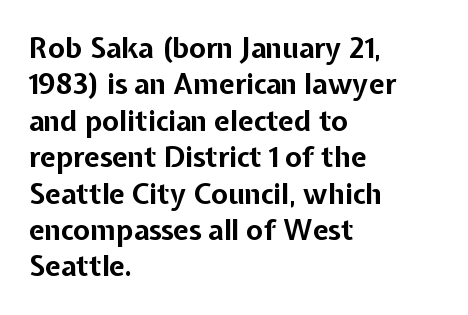
Q: Is the text bold? A: Yes.
Q: Is the text italic (slanted)? A: No, it is upright.
Q: Is the typeface a serif or a sans-serif typeface? A: Sans-serif.
Q: Is the text underlined? A: No.
Q: How is the paragraph aligned? A: Left-aligned.
Q: Is the spacing between letters normal or unusually wide? A: Normal.
Q: Is the spacing between lines tight, normal or loose? A: Normal.
Q: Width (condensed, normal, or wide)? A: Normal.
Q: Stroke contrast? A: Low.
Q: x-height? A: Medium.
Q: Monospaced? A: No.
